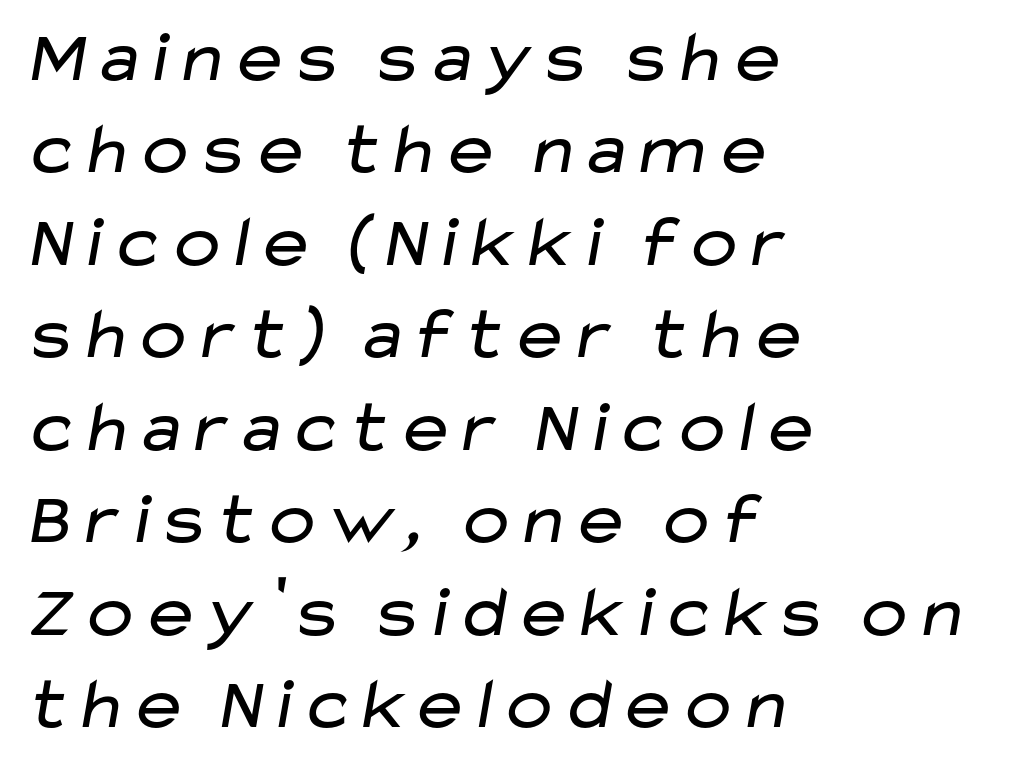
Does the leading feel generous? No, just average. No letter is thick-stroked: the sample isn't bold. Leftover space on each line is placed entirely after the last word. This sample has the flowing, uneven cadence of proportional lettering.
